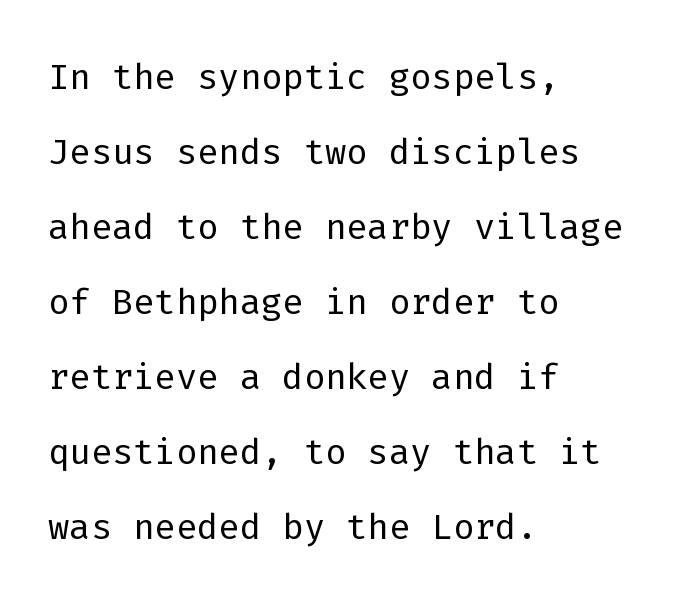
Q: Is the text bold? A: No.
Q: Is the text italic (slanted)? A: No, it is upright.
Q: Is the typeface a serif or a sans-serif typeface? A: Sans-serif.
Q: Is the text underlined? A: No.
Q: How is the paragraph aligned? A: Left-aligned.
Q: Is the spacing between letters normal or unusually wide? A: Normal.
Q: Is the spacing between lines tight, normal or loose? A: Normal.
Q: Width (condensed, normal, or wide)? A: Normal.
Q: Stroke contrast? A: Low.
Q: x-height? A: Medium.
Q: Monospaced? A: Yes.
